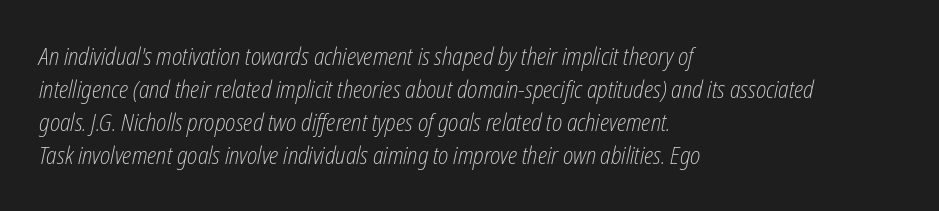
Students, observe: this is what conventionally led text looks like. A light-to-regular cut is what we see here. Left-aligned paragraph, ragged on the right. The passage shown leans; its letterforms are oblique. Here the glyphs are tracked normally, forming tight word shapes.
